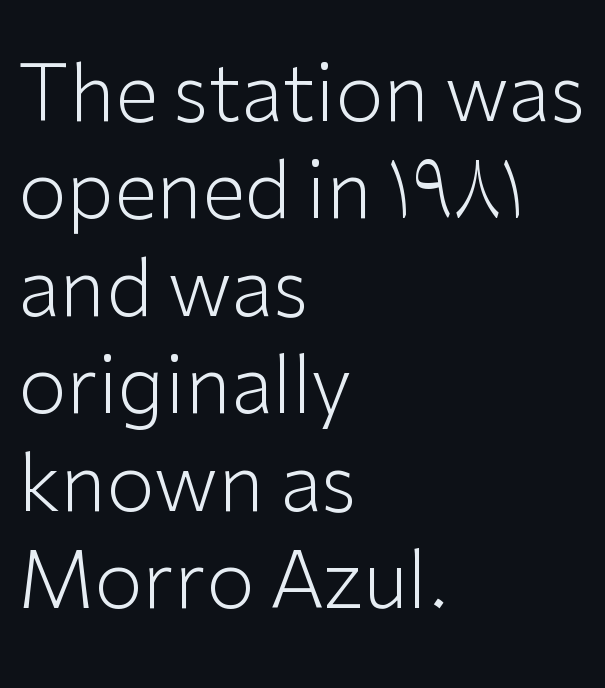
The image shows 78 px light sans-serif type, upright; set left-aligned, normal line spacing (1.25x), normal letter spacing, not underlined; low stroke contrast and a medium x-height.
